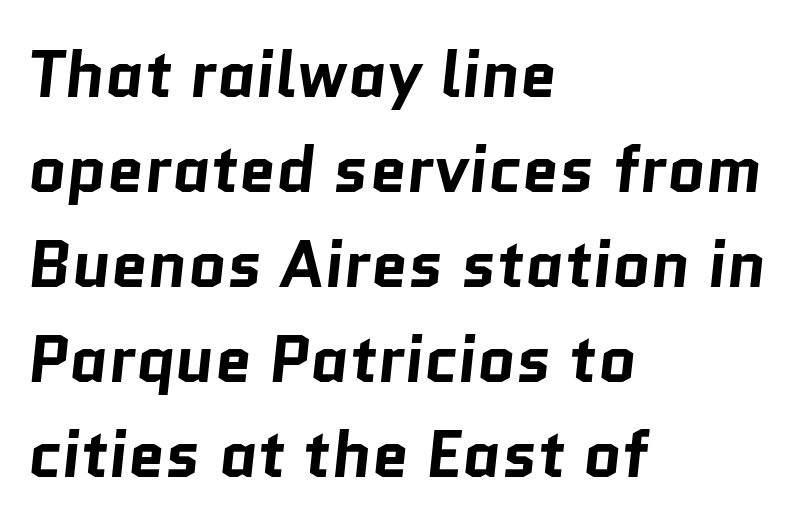
{"serif": "no", "bold": "yes", "weight": "bold", "width": "normal", "stroke_contrast": "low", "x_height": "medium", "monospaced": "no", "underline": "no", "align": "left", "line_spacing": "normal", "line_spacing_ratio": 1.44, "letter_spacing": "normal", "letter_spacing_em": 0.0, "glyph_px": 66}
